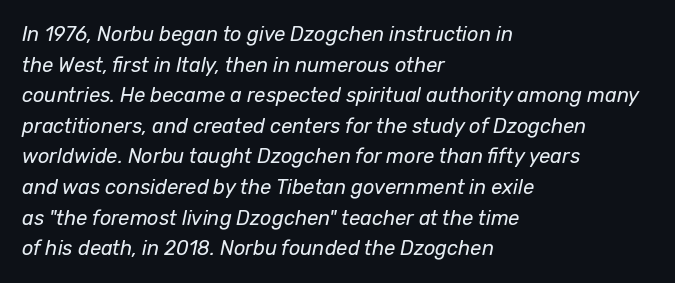
Q: Is the text bold? A: No.
Q: Is the text italic (slanted)? A: Yes, it leans right by about 12 degrees.
Q: Is the text underlined? A: No.
Q: How is the paragraph aligned? A: Left-aligned.
Q: Is the spacing between letters normal or unusually wide? A: Normal.
Q: Is the spacing between lines tight, normal or loose? A: Normal.
